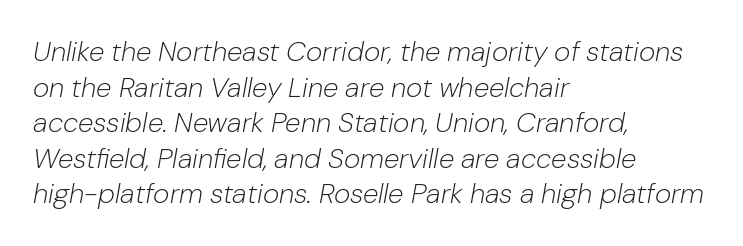
Would a proofreader flag this as italicized? Yes. Reading down the block, your eye returns to a fixed left position each line. Compared with typical paragraphs, the rows here are spaced about the same. Is the letter spacing exaggerated? No — it looks like the ordinary default.
